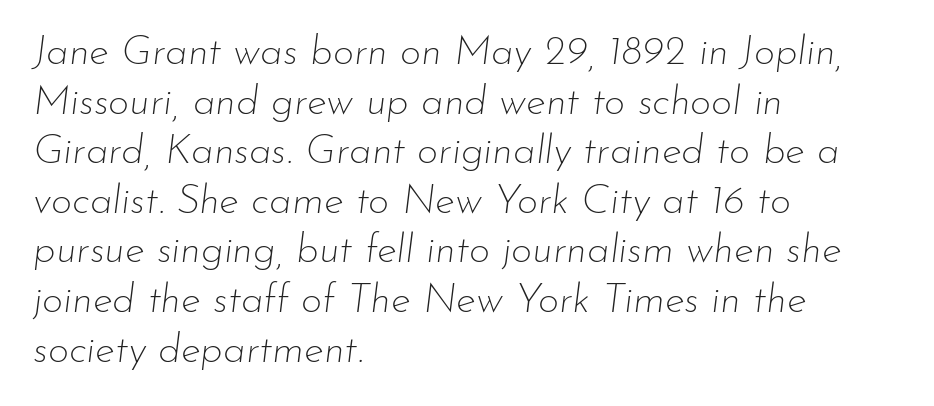
The image shows 41 px thin type, italic (leaning right); set left-aligned, line spacing 1.21x, normal letter spacing, not underlined; low stroke contrast and a small x-height.
